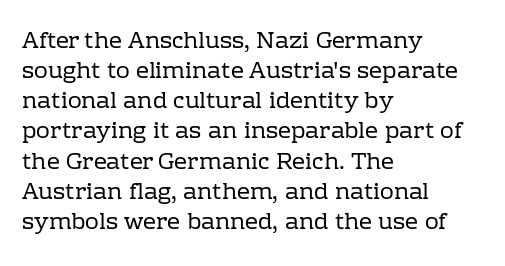
{"italic": "no", "bold": "no", "underline": "no", "align": "left", "line_spacing": "normal", "line_spacing_ratio": 1.31, "letter_spacing": "normal", "letter_spacing_em": 0.0, "glyph_px": 23}
